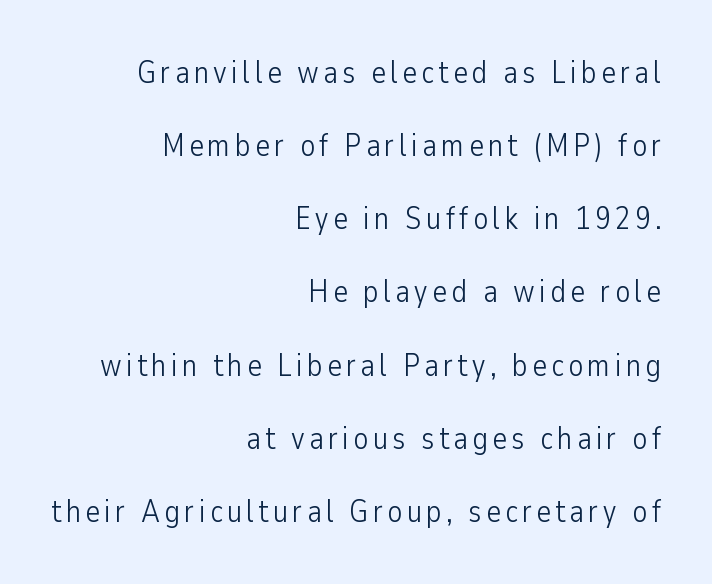
{"serif": "no", "italic": "no", "bold": "no", "weight": "light", "width": "condensed", "stroke_contrast": "low", "x_height": "medium", "monospaced": "no", "underline": "no", "align": "right", "line_spacing": "loose", "line_spacing_ratio": 2.36, "glyph_px": 31}
